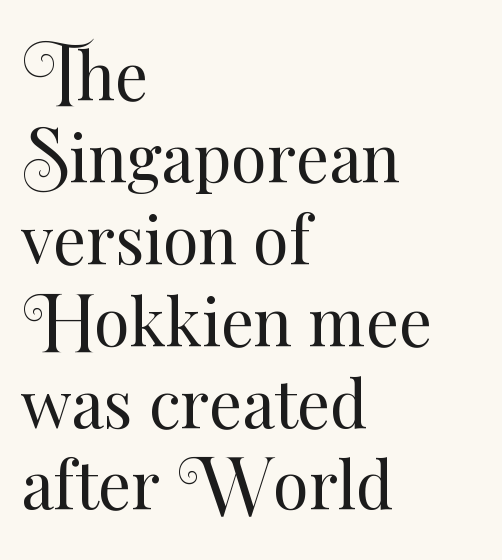
{"italic": "no", "bold": "no", "weight": "regular", "width": "normal", "stroke_contrast": "medium", "x_height": "small", "monospaced": "no", "underline": "no", "align": "left", "line_spacing": "normal", "line_spacing_ratio": 1.26, "letter_spacing": "normal", "letter_spacing_em": 0.0, "glyph_px": 65}
